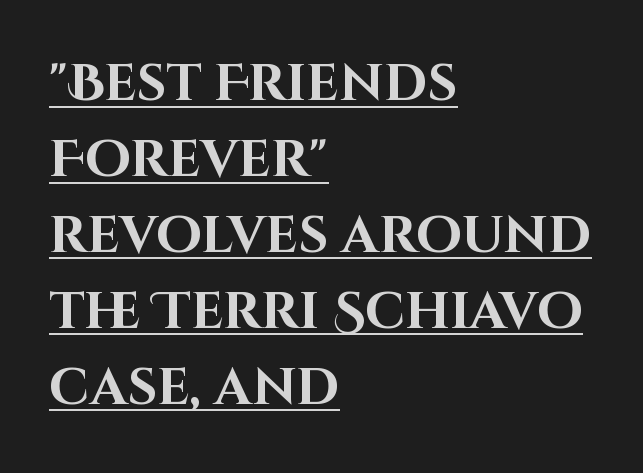
{"serif": "no", "italic": "no", "bold": "yes", "weight": "bold", "width": "normal", "stroke_contrast": "high", "x_height": "large", "monospaced": "no", "underline": "yes", "align": "left", "line_spacing": "normal", "line_spacing_ratio": 1.46, "letter_spacing": "normal", "letter_spacing_em": 0.0, "glyph_px": 52}
